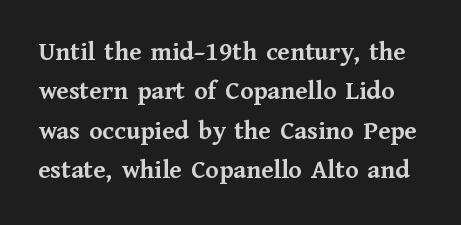
The image shows 27 px bold type, upright; set normal line spacing (1.46x), normal letter spacing, not underlined.
